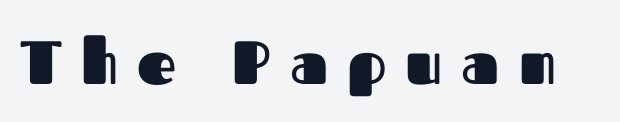
Q: Is the text bold? A: Yes.
Q: Is the text italic (slanted)? A: No, it is upright.
Q: Is the typeface a serif or a sans-serif typeface? A: Sans-serif.
Q: Is the text underlined? A: No.
Q: Is the spacing between letters normal or unusually wide? A: Unusually wide.
Q: Width (condensed, normal, or wide)? A: Normal.
Q: Stroke contrast? A: Medium.
Q: x-height? A: Medium.
Q: Monospaced? A: No.
